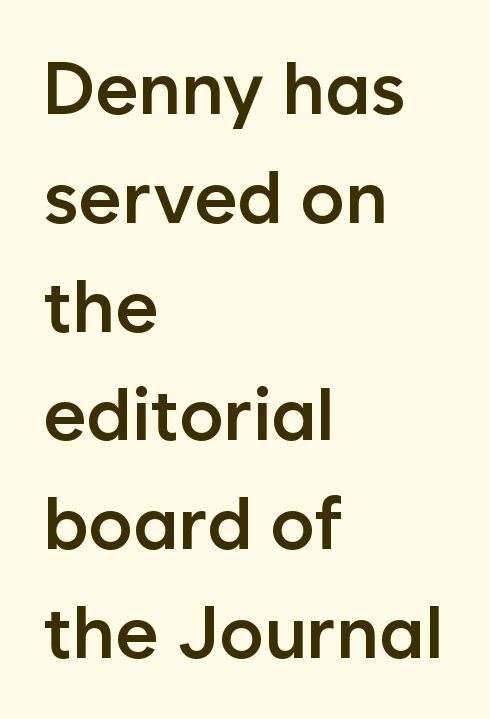
The image shows 74 px semibold sans-serif type, upright; set left-aligned, normal line spacing (1.47x), normal letter spacing, not underlined; low stroke contrast and a medium x-height.
